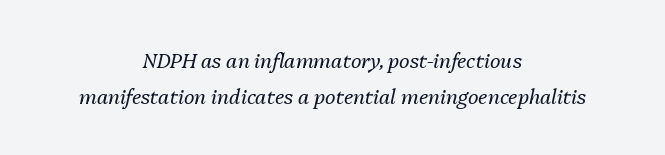
The image shows 20 px text type, italic (leaning right); set centered, line spacing 1.8x, normal letter spacing, not underlined.
